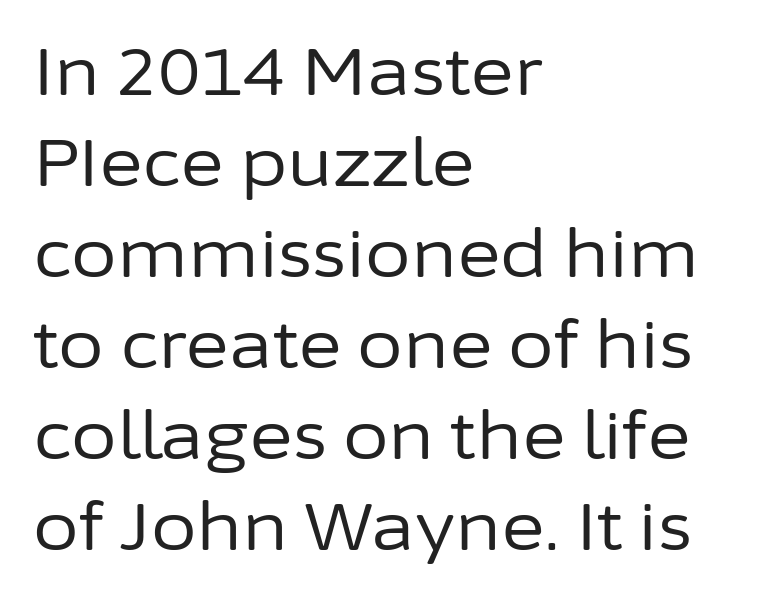
The image shows 66 px regular-weight sans-serif type, upright; set left-aligned, normal line spacing (1.38x), normal letter spacing, not underlined; low stroke contrast and a medium x-height.
